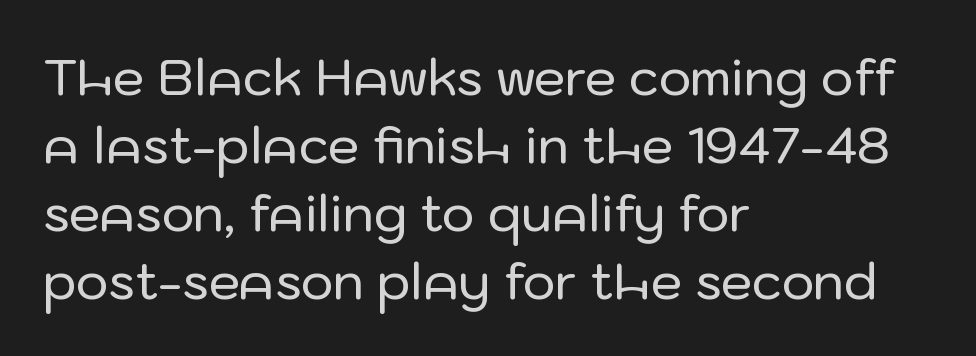
{"serif": "no", "italic": "no", "width": "normal", "stroke_contrast": "low", "x_height": "medium", "monospaced": "no", "underline": "no", "align": "left", "line_spacing": "normal", "line_spacing_ratio": 1.36, "letter_spacing": "normal", "letter_spacing_em": 0.0, "glyph_px": 50}
